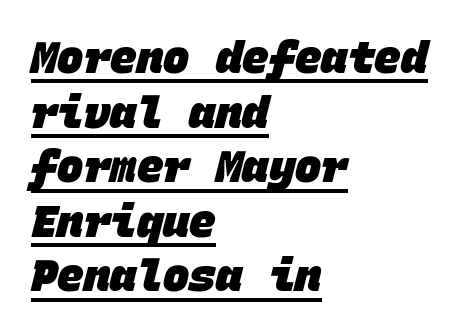
Tracking here is standard; glyphs follow each other at the usual distance. Compared with undecorated copy, this sample adds a rule below the words. The text block is weighted toward the left margin, trailing off unevenly rightward. Summary of weight: heavy, a full bold. The rendering shows plain stroke endings on the letterforms — a sans-serif design.
